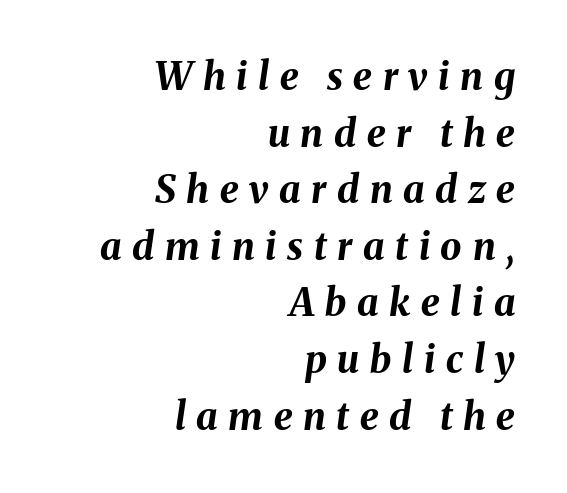
{"italic": "yes", "lean": "right", "slant_degrees": 8, "bold": "yes", "weight": "bold", "width": "normal", "stroke_contrast": "medium", "x_height": "medium", "monospaced": "no", "underline": "no", "align": "right", "line_spacing": "normal", "line_spacing_ratio": 1.49, "letter_spacing": "wide", "letter_spacing_em": 0.28, "glyph_px": 38}
